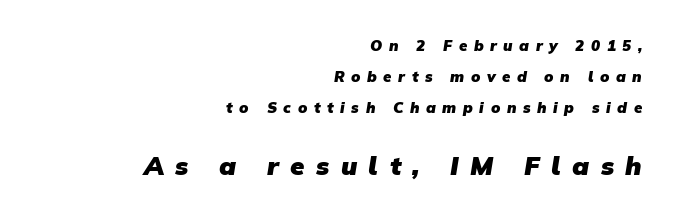
The image shows 26 px bold type; set right-aligned, loose line spacing (2.06x), unusually wide letter spacing (+0.44 em), not underlined; the second (bottom) block is 1.73x larger.
